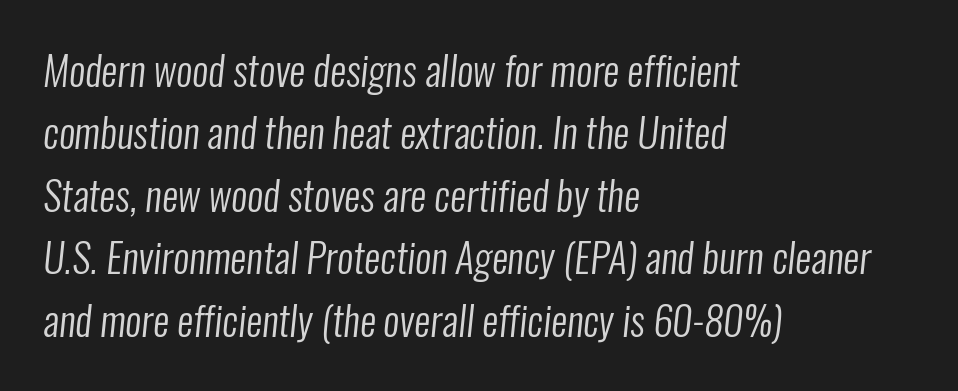
The image shows 40 px regular-weight, condensed sans-serif type; set left-aligned, normal line spacing (1.56x), normal letter spacing, not underlined; low stroke contrast and a medium x-height.
